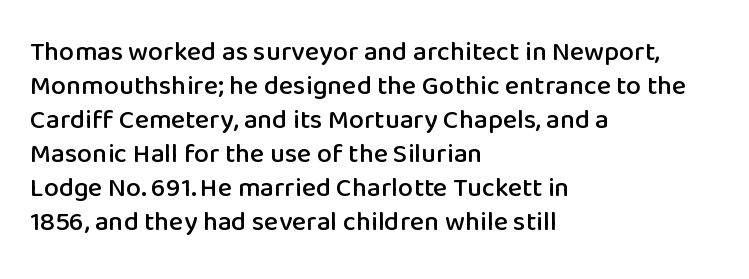
This sample uses plain, unmodified letter spacing. The setting favours the left margin, as ordinary paragraphs usually do. Does the lettering tilt? It doesn't — this is upright. Is there much room between lines? A standard amount, neither cramped nor airy.
